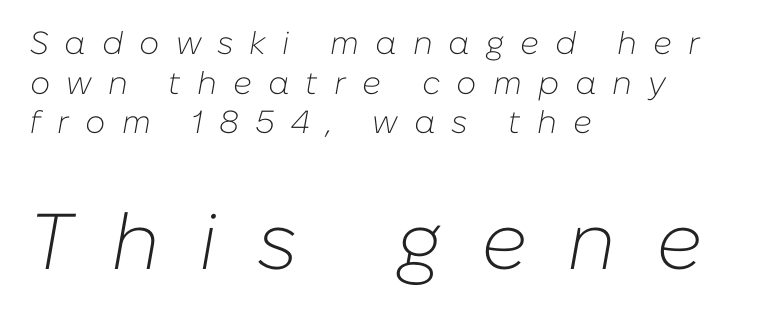
The type is letterspaced generously, with wide tracking. Typeset ragged right — the left edge is the straight one. The rendering enlarges the type as you move from the upper chunk to the lower. The glyphs are unaccompanied by any horizontal stroke below them.
